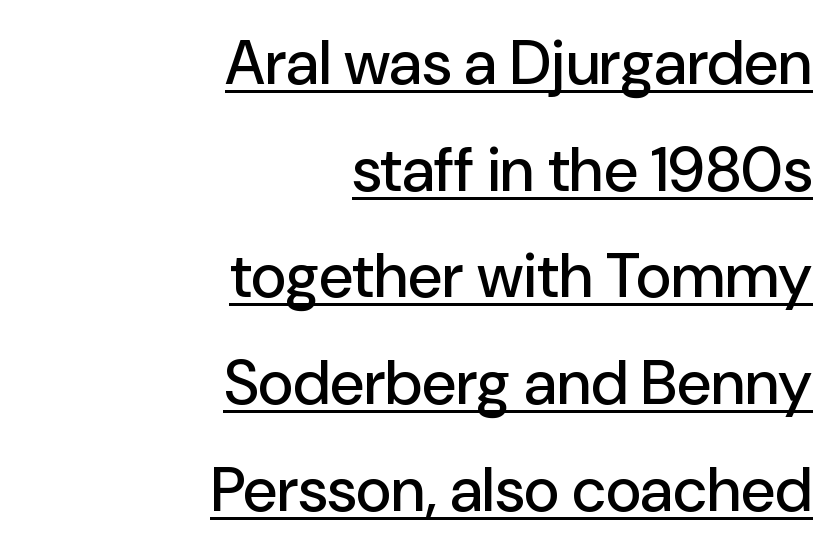
Q: Is the text italic (slanted)? A: No, it is upright.
Q: Is the typeface a serif or a sans-serif typeface? A: Sans-serif.
Q: Is the text underlined? A: Yes.
Q: How is the paragraph aligned? A: Right-aligned.
Q: Is the spacing between letters normal or unusually wide? A: Normal.
Q: Width (condensed, normal, or wide)? A: Normal.
Q: Stroke contrast? A: Low.
Q: x-height? A: Medium.
Q: Monospaced? A: No.
